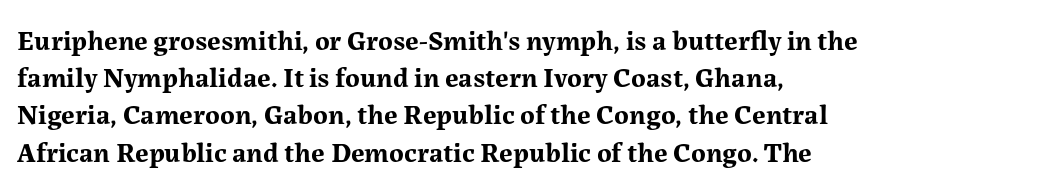
{"serif": "yes", "italic": "no", "bold": "yes", "weight": "bold", "width": "normal", "stroke_contrast": "medium", "x_height": "medium", "monospaced": "no", "underline": "no", "align": "left", "line_spacing": "normal", "line_spacing_ratio": 1.33, "letter_spacing": "normal", "letter_spacing_em": 0.0, "glyph_px": 28}
